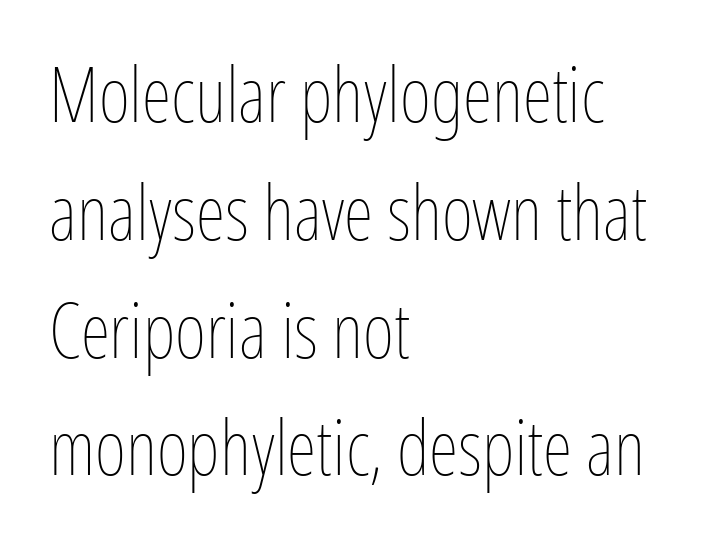
The image shows 76 px thin, condensed type, upright; set left-aligned, normal line spacing (1.55x), normal letter spacing, not underlined; low stroke contrast and a medium x-height.
